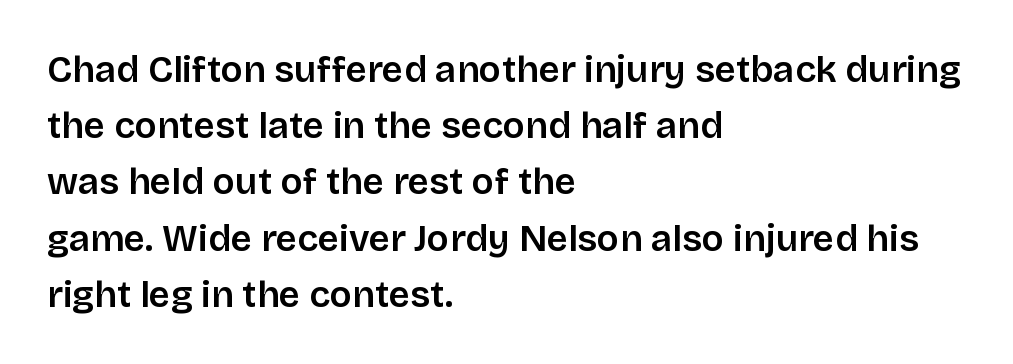
The image shows 37 px sans-serif type, upright; set left-aligned, normal line spacing (1.52x), normal letter spacing, not underlined; low stroke contrast and a large x-height.
